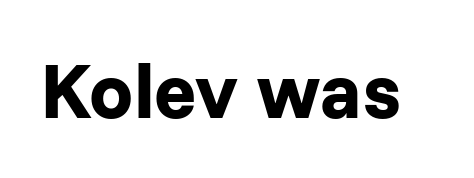
If you drew a line through each stem, it would be perfectly vertical. The line texture is even and compact thanks to regular tracking. Every letter is thick-stroked: bold, no question. Classification — sans serif.
